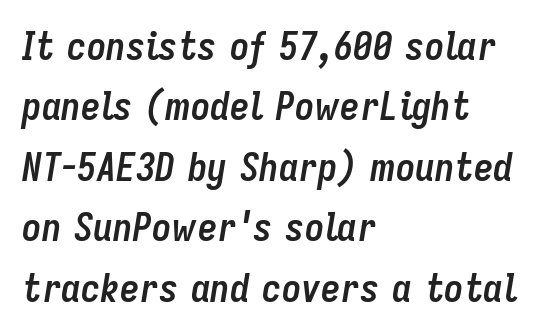
Spacing between characters is what you'd get straight out of the box. Note the varied advance widths — an 'i' is clearly narrower than an 'm'. Is there much room between lines? A standard amount, neither cramped nor airy. Strong, thick strokes mark this as bold type. This sample uses an oblique cut, with every glyph tilted off the vertical. The area under the type is left untouched.
